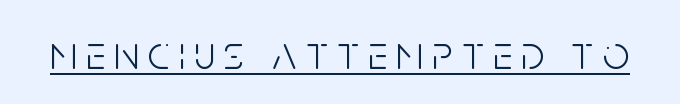
A baseline rule has been typeset under these characters. Characters follow at a spacing far wider than the type designer built in. The passage shown is typed in a proportional face where columns would drift. The specimen reads as upright at a glance. Stroke mass is kept to a normal reading level or below. Font category for this specimen: sans-serif.
